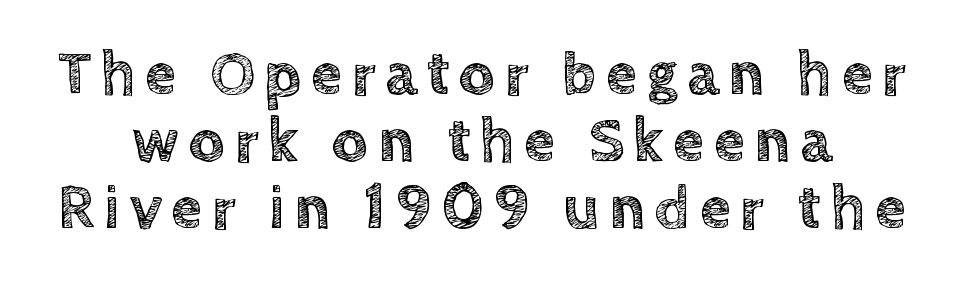
{"italic": "no", "width": "normal", "x_height": "large", "monospaced": "no", "underline": "no", "line_spacing": "tight", "line_spacing_ratio": 1.06, "glyph_px": 63}
